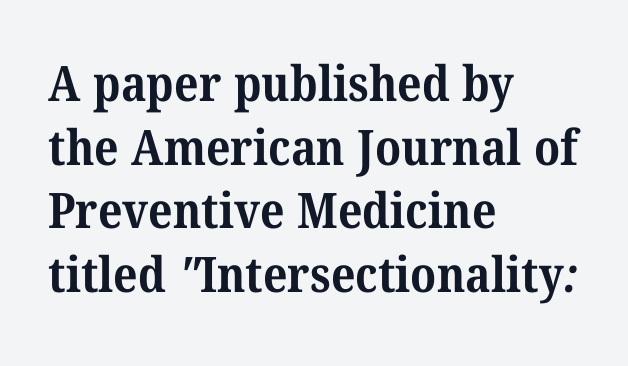
The image shows 49 px bold serif type; set left-aligned, normal line spacing (1.3x), normal letter spacing, not underlined; medium stroke contrast and a medium x-height.
